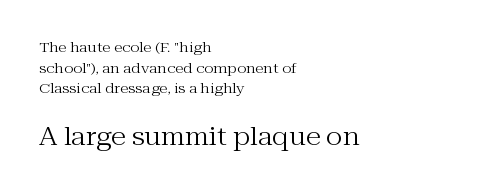
{"italic": "no", "bold": "no", "underline": "no", "align": "left", "line_spacing": "normal", "line_spacing_ratio": 1.48, "letter_spacing": "normal", "letter_spacing_em": 0.0, "larger_block": "second", "size_ratio": 1.79, "glyph_px": 25}
